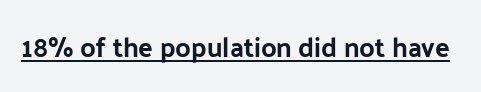
{"italic": "no", "bold": "yes", "underline": "yes", "letter_spacing": "normal", "letter_spacing_em": 0.0, "glyph_px": 27}
